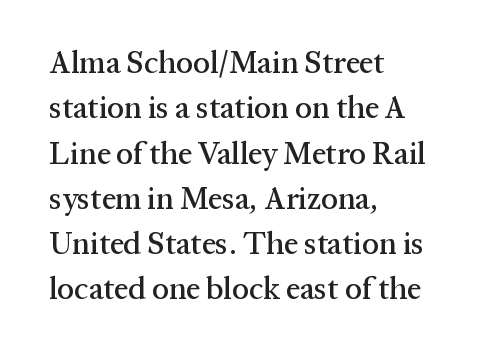
Letter spacing: default. Visually the block forms a straight wall on the left and a jagged coastline on the right. The rows are spaced the way most documents space them. Designer's note — italics off, roman on. Each row of text sits above clean, open space.
